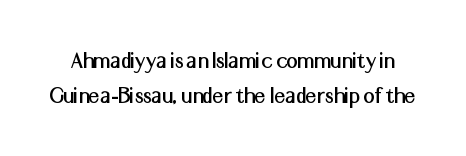
{"italic": "no", "underline": "no", "line_spacing": "normal", "line_spacing_ratio": 1.4, "letter_spacing": "normal", "letter_spacing_em": 0.0, "glyph_px": 25}
